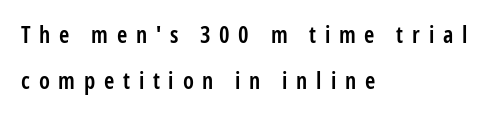
The image shows 23 px text type, upright; set left-aligned, loose line spacing (1.99x), unusually wide letter spacing (+0.38 em), not underlined.
